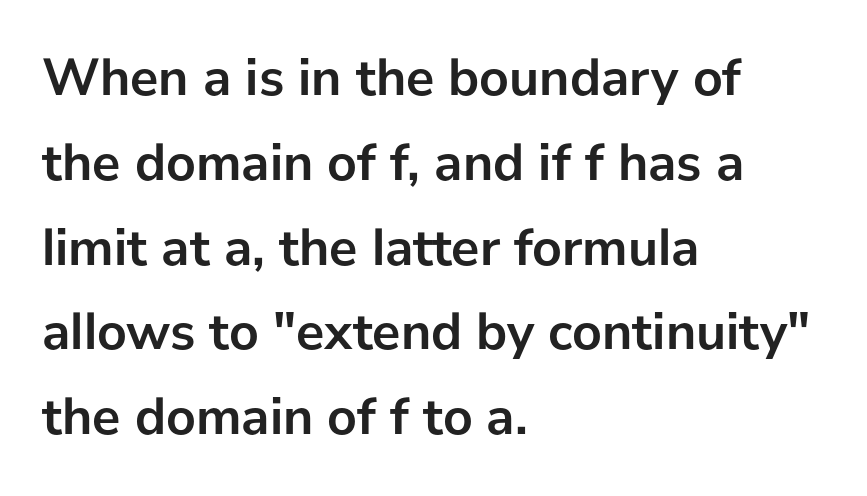
Q: Is the text bold? A: Yes.
Q: Is the text italic (slanted)? A: No, it is upright.
Q: Is the typeface a serif or a sans-serif typeface? A: Sans-serif.
Q: Is the text underlined? A: No.
Q: How is the paragraph aligned? A: Left-aligned.
Q: Is the spacing between letters normal or unusually wide? A: Normal.
Q: Is the spacing between lines tight, normal or loose? A: Normal.
Q: Width (condensed, normal, or wide)? A: Normal.
Q: Stroke contrast? A: Low.
Q: x-height? A: Medium.
Q: Monospaced? A: No.
